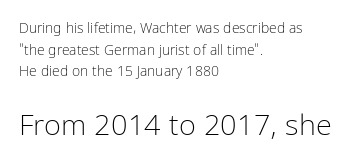
{"serif": "no", "italic": "no", "bold": "no", "weight": "light", "width": "condensed", "stroke_contrast": "low", "x_height": "medium", "monospaced": "no", "underline": "no", "align": "left", "line_spacing": "normal", "line_spacing_ratio": 1.55, "letter_spacing": "normal", "letter_spacing_em": 0.0, "larger_block": "second", "size_ratio": 2.07, "glyph_px": 29}
